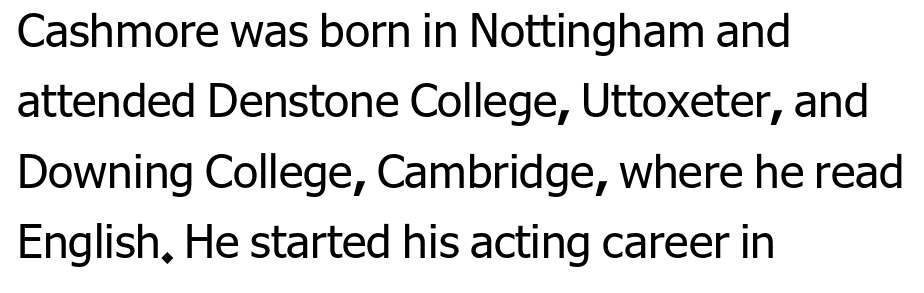
The image shows 46 px regular-weight sans-serif type, upright; set left-aligned, normal line spacing (1.53x), normal letter spacing, not underlined; low stroke contrast and a medium x-height.
